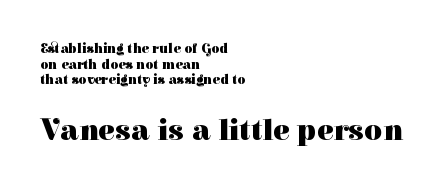
A serif font was chosen for this passage. Caption: multi-line text, flush left, ragged right. Does the leading feel generous? Not at all — it's pinched. A dark, heavy texture on the line: the type is bold. These lines are rendered in a variable-pitch font.
